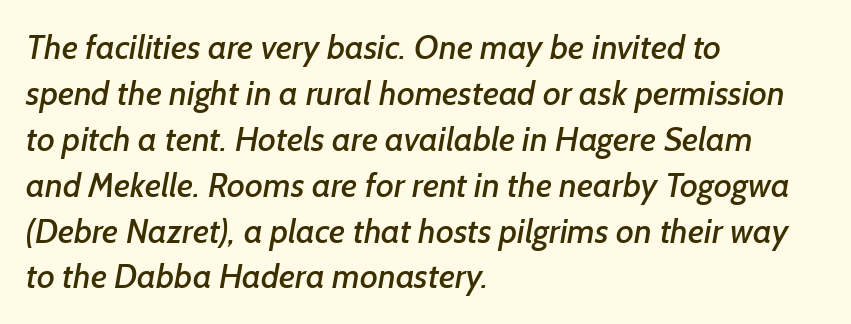
The image shows 34 px sans-serif type; set left-aligned, normal line spacing (1.35x), normal letter spacing, not underlined; low stroke contrast and a medium x-height.
